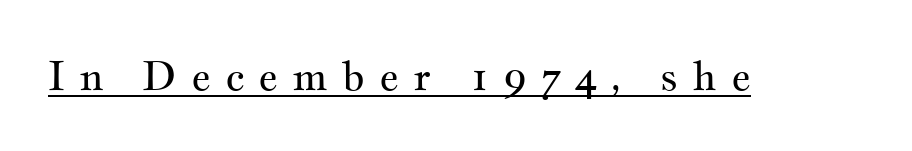
Emphasis is given by a line drawn under the lettering. A typesetter would label this face a serif. You could not count columns in this text — the font is proportionally spaced. The letterforms sit at book weight or below. Unlike italic type, these characters show no tilt at all.
